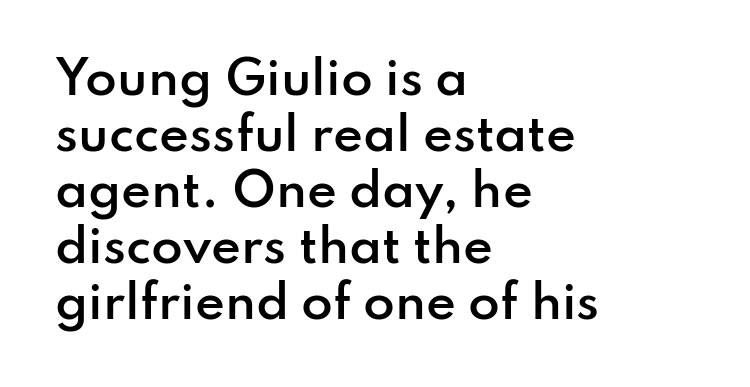
{"serif": "no", "italic": "no", "bold": "semi", "weight": "semibold", "width": "normal", "stroke_contrast": "low", "x_height": "small", "monospaced": "no", "underline": "no", "align": "left", "line_spacing_ratio": 1.22, "letter_spacing": "normal", "letter_spacing_em": 0.0, "glyph_px": 46}
